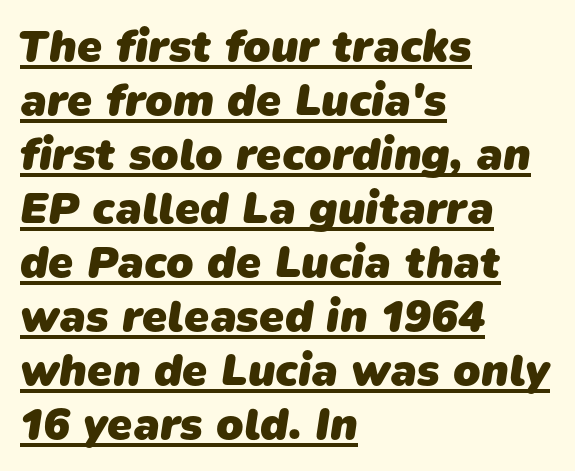
The image shows 45 px heavy sans-serif type; set left-aligned, line spacing 1.2x, normal letter spacing, underlined; low stroke contrast and a medium x-height.
